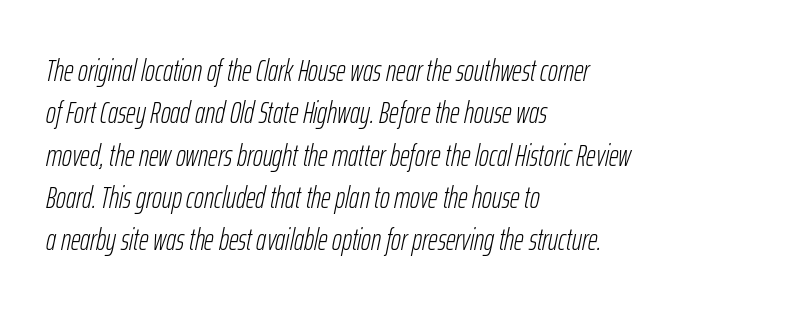
Q: Is the text bold? A: No.
Q: Is the text italic (slanted)? A: Yes, it leans right by about 12 degrees.
Q: Is the text underlined? A: No.
Q: How is the paragraph aligned? A: Left-aligned.
Q: Is the spacing between letters normal or unusually wide? A: Normal.
Q: Is the spacing between lines tight, normal or loose? A: Normal.
Q: Width (condensed, normal, or wide)? A: Condensed.
Q: Stroke contrast? A: Low.
Q: x-height? A: Medium.
Q: Monospaced? A: No.
